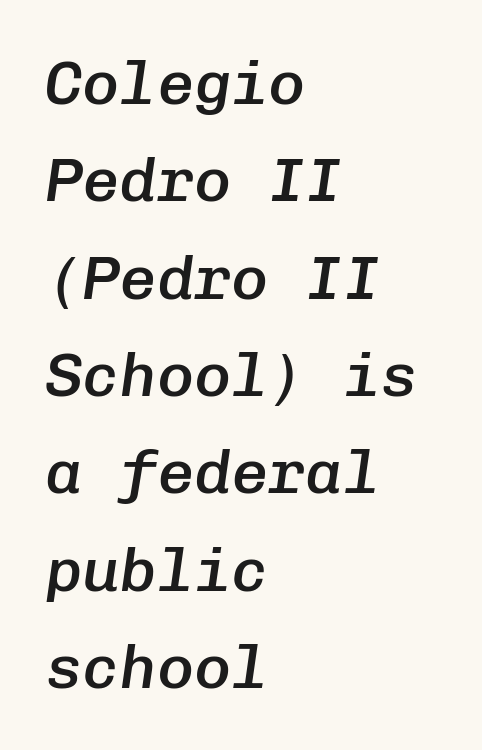
These lines are set flush left with a ragged right edge. The passage shown is semibold, sitting just below true bold. Spacing verdict: monospaced, one width for all characters. The whole block is typeset with a tilt.
